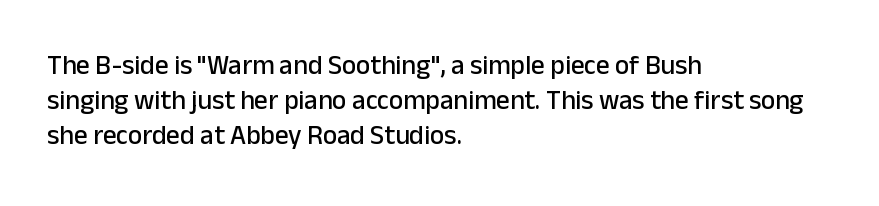
The image shows 27 px text type, upright; set left-aligned, normal line spacing (1.29x), normal letter spacing, not underlined.
